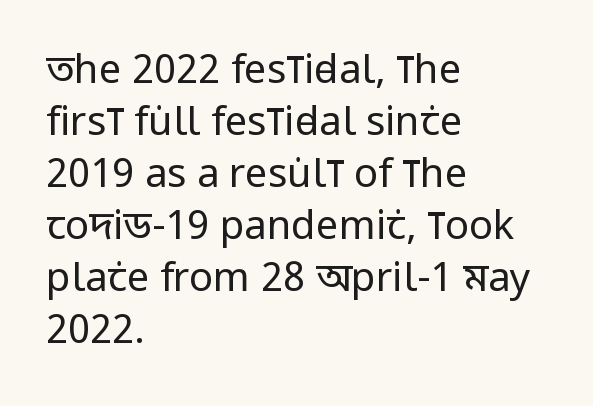
The leading is moderate, giving the passage an even texture. Short note: letters normally spaced. The specimen omits any rule beneath the text block's lines. The letters look calm and open, with moderate or lighter stems. Here the designer chose a conventional face with non-uniform glyph widths. No italicization has been applied; the sample stays upright.
